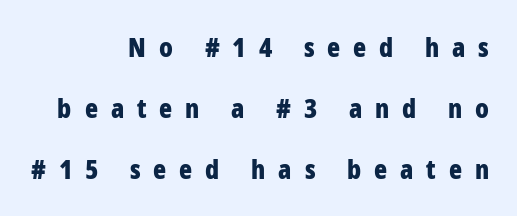
{"italic": "no", "bold": "yes", "underline": "no", "align": "right", "line_spacing": "loose", "line_spacing_ratio": 2.26, "letter_spacing": "wide", "letter_spacing_em": 0.48, "glyph_px": 27}
